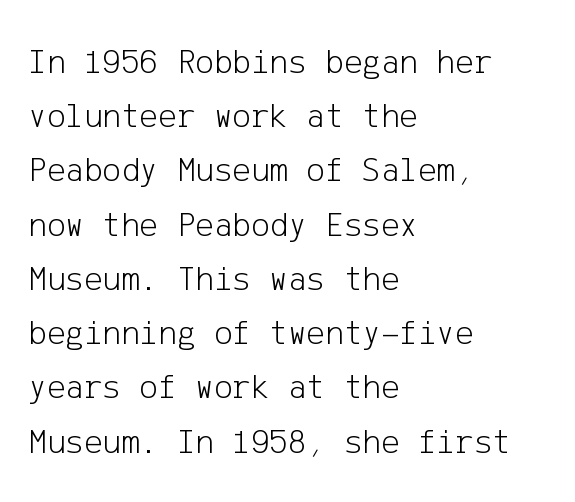
The image shows 35 px light sans-serif type, upright; set left-aligned, normal line spacing (1.55x), normal letter spacing, not underlined; low stroke contrast and a medium x-height.
